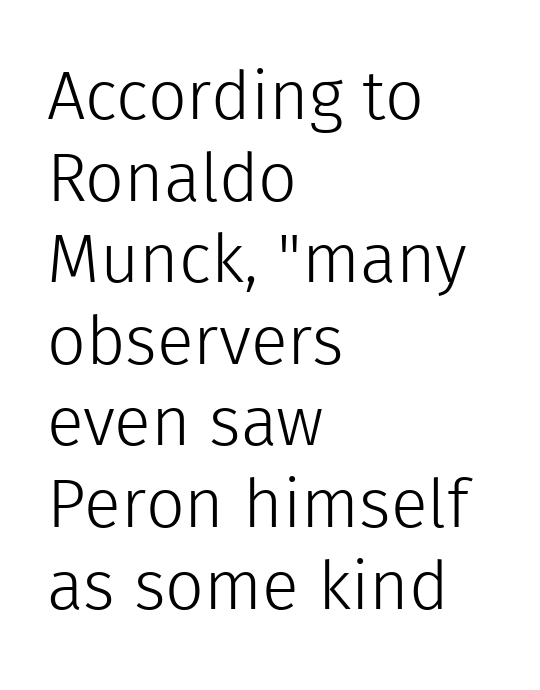
Q: Is the text bold? A: No.
Q: Is the text italic (slanted)? A: No, it is upright.
Q: Is the typeface a serif or a sans-serif typeface? A: Sans-serif.
Q: Is the text underlined? A: No.
Q: How is the paragraph aligned? A: Left-aligned.
Q: Is the spacing between letters normal or unusually wide? A: Normal.
Q: Width (condensed, normal, or wide)? A: Normal.
Q: x-height? A: Medium.
Q: Monospaced? A: No.
